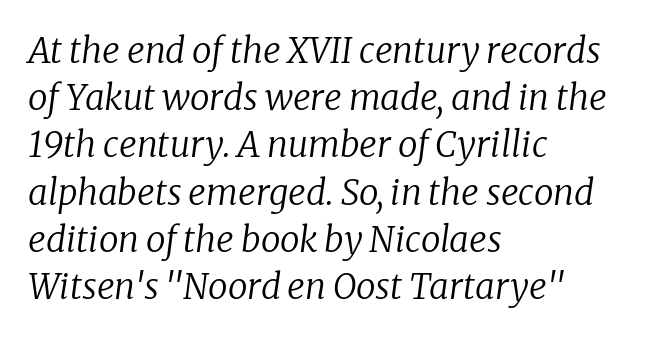
{"serif": "yes", "italic": "yes", "lean": "right", "slant_degrees": 8, "bold": "no", "weight": "regular", "width": "normal", "stroke_contrast": "low", "x_height": "medium", "monospaced": "no", "underline": "no", "align": "left", "line_spacing": "normal", "line_spacing_ratio": 1.35, "letter_spacing": "normal", "letter_spacing_em": 0.0, "glyph_px": 35}
